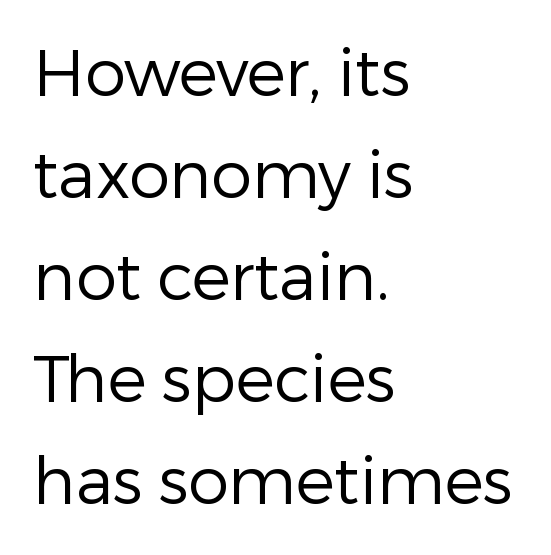
Q: Is the text bold? A: No.
Q: Is the text italic (slanted)? A: No, it is upright.
Q: Is the typeface a serif or a sans-serif typeface? A: Sans-serif.
Q: Is the text underlined? A: No.
Q: How is the paragraph aligned? A: Left-aligned.
Q: Is the spacing between letters normal or unusually wide? A: Normal.
Q: Is the spacing between lines tight, normal or loose? A: Normal.
Q: Width (condensed, normal, or wide)? A: Normal.
Q: Stroke contrast? A: Low.
Q: x-height? A: Medium.
Q: Monospaced? A: No.
